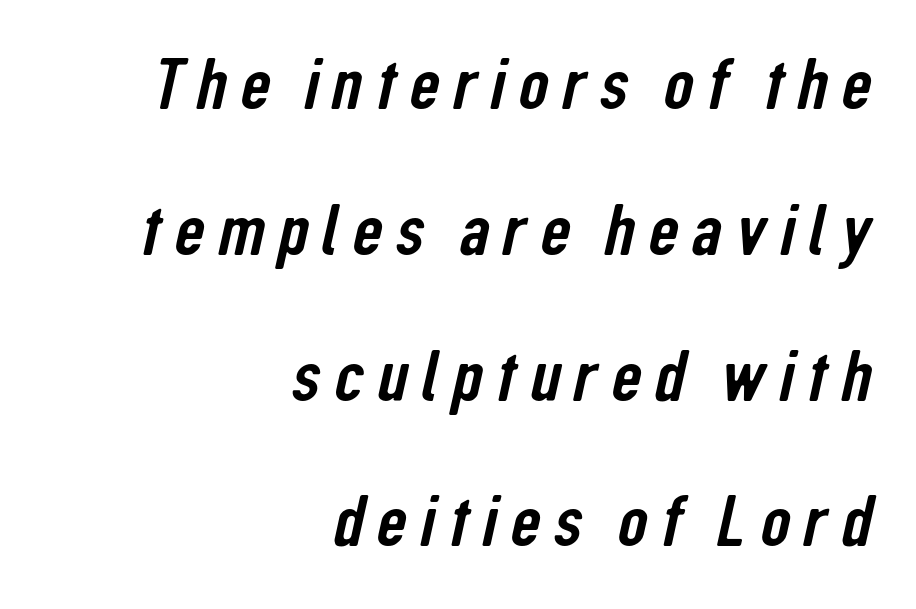
The image shows 74 px condensed sans-serif type; set right-aligned, loose line spacing (1.97x), not underlined; low stroke contrast and a medium x-height.
